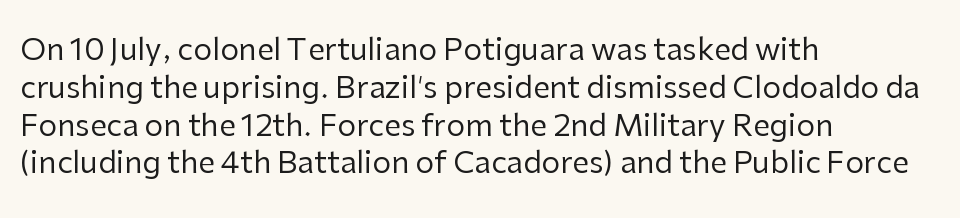
The image shows 30 px regular-weight sans-serif type, upright; set left-aligned, normal line spacing (1.26x), normal letter spacing, not underlined; low stroke contrast and a medium x-height.
